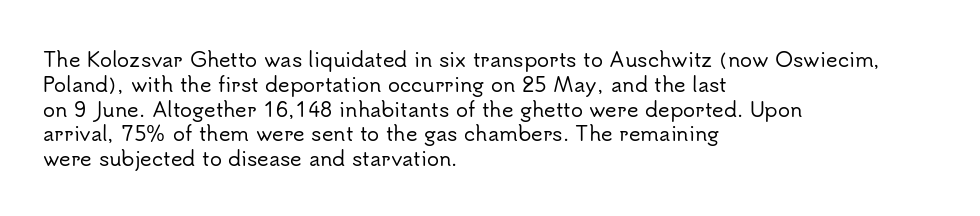
A roman cut, with each character standing at attention. The letters sit at their default tracking, neither squeezed nor spread. Compared with a centered layout, this one pins lines to the left instead. Clear beneath every line of the passage.
